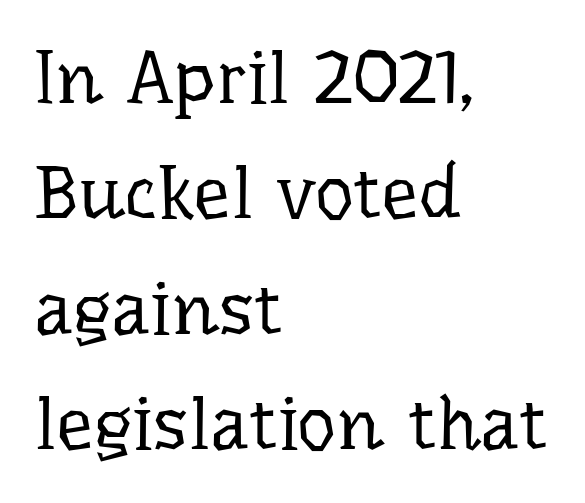
Q: Is the text bold? A: No.
Q: Is the text italic (slanted)? A: No, it is upright.
Q: Is the typeface a serif or a sans-serif typeface? A: Serif.
Q: Is the text underlined? A: No.
Q: How is the paragraph aligned? A: Left-aligned.
Q: Is the spacing between letters normal or unusually wide? A: Normal.
Q: Is the spacing between lines tight, normal or loose? A: Normal.
Q: Width (condensed, normal, or wide)? A: Normal.
Q: Stroke contrast? A: Low.
Q: x-height? A: Medium.
Q: Monospaced? A: No.
